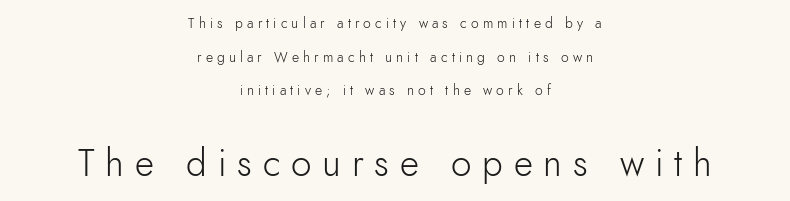
Q: Is the text bold? A: No.
Q: Is the text italic (slanted)? A: No, it is upright.
Q: Is the typeface a serif or a sans-serif typeface? A: Sans-serif.
Q: Is the text underlined? A: No.
Q: How is the paragraph aligned? A: Centered.
Q: Is the spacing between letters normal or unusually wide? A: Unusually wide.
Q: Is the spacing between lines tight, normal or loose? A: Loose.
Q: Which block of text is set in a larger size, the first (top) or the second (bottom)? A: The second (bottom) one.
Q: Width (condensed, normal, or wide)? A: Normal.
Q: x-height? A: Small.
Q: Monospaced? A: No.
